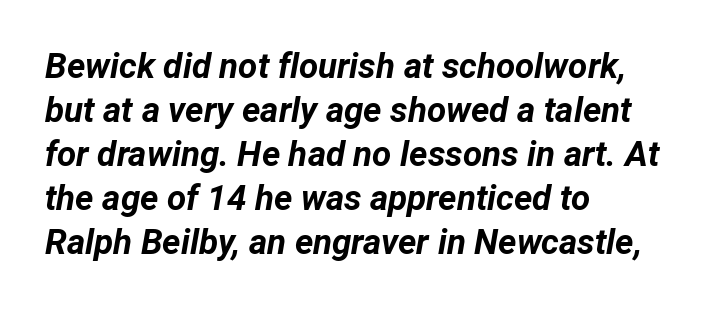
The paragraph shown leans on its left margin. Set as a true bold cut, around the 700 mark. The specimen reads as italic at a glance. Does the leading feel generous? No, just average. Note the varied advance widths — an 'i' is clearly narrower than an 'm'. What stands out about the letter spacing? Nothing — it is the standard amount.
